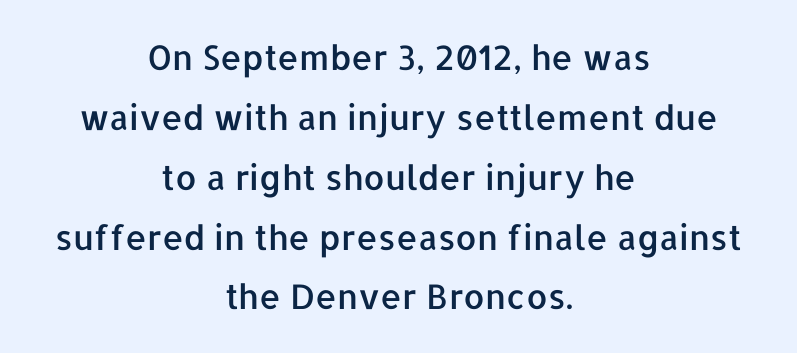
Q: Is the text italic (slanted)? A: No, it is upright.
Q: Is the typeface a serif or a sans-serif typeface? A: Sans-serif.
Q: Is the text underlined? A: No.
Q: How is the paragraph aligned? A: Centered.
Q: Is the spacing between letters normal or unusually wide? A: Normal.
Q: Width (condensed, normal, or wide)? A: Normal.
Q: Stroke contrast? A: Low.
Q: x-height? A: Medium.
Q: Monospaced? A: No.
